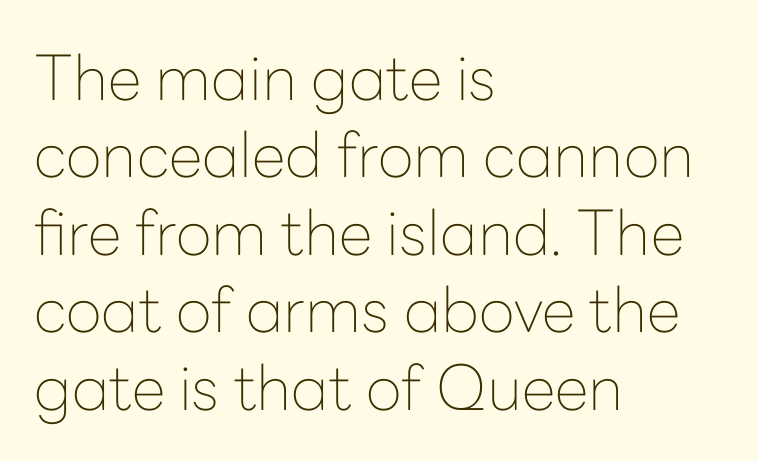
{"serif": "no", "italic": "no", "bold": "no", "weight": "thin", "width": "normal", "stroke_contrast": "low", "x_height": "medium", "monospaced": "no", "underline": "no", "align": "left", "line_spacing": "normal", "line_spacing_ratio": 1.25, "letter_spacing": "normal", "letter_spacing_em": 0.0, "glyph_px": 62}
